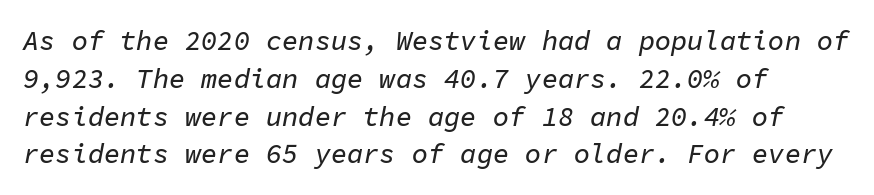
Descenders are the only things crossing below the line. The passage shown leans; its letterforms are oblique. Honestly, the letter spacing is just normal — you wouldn't notice it. Students, observe: this is what conventionally led text looks like.
